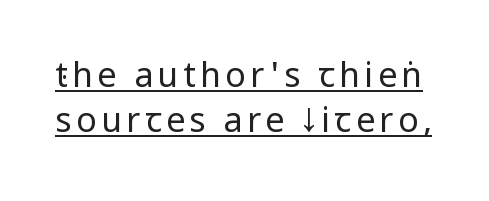
Q: Is the text bold? A: No.
Q: Is the text italic (slanted)? A: No, it is upright.
Q: Is the typeface a serif or a sans-serif typeface? A: Sans-serif.
Q: Is the text underlined? A: Yes.
Q: Is the spacing between lines tight, normal or loose? A: Normal.
Q: Width (condensed, normal, or wide)? A: Condensed.
Q: Stroke contrast? A: Low.
Q: x-height? A: Large.
Q: Monospaced? A: No.
